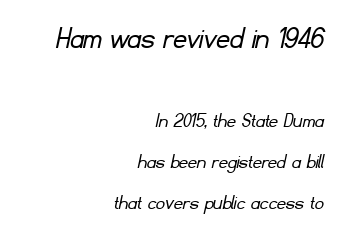
The first block has been scaled up relative to the second. Think of a printed novel: that variable character pitch is what you see here. All the whitespace from short lines collects on the left. Bare-footed words on every line.
